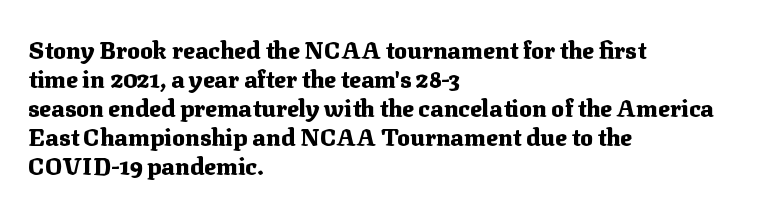
{"italic": "no", "bold": "yes", "underline": "no", "align": "left", "line_spacing_ratio": 1.21, "letter_spacing": "normal", "letter_spacing_em": 0.0, "glyph_px": 24}
